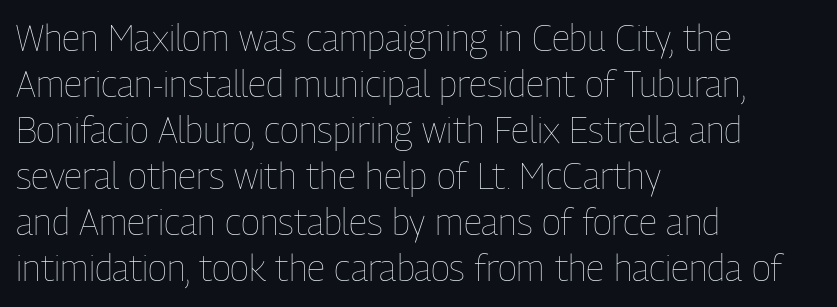
Posture: upright roman. This sample has the flowing, uneven cadence of proportional lettering. Compared with typical paragraphs, the rows here are spaced about the same. Does the copy run flush right? No — it runs flush left. Only glyphs here, with clear space below each row.
